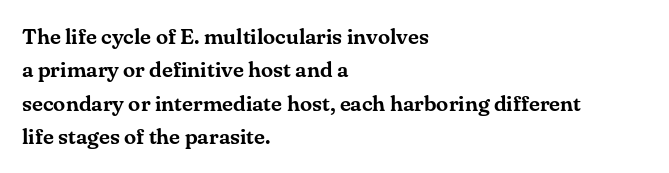
{"italic": "no", "underline": "no", "align": "left", "line_spacing": "normal", "line_spacing_ratio": 1.52, "letter_spacing": "normal", "letter_spacing_em": 0.0, "glyph_px": 22}
